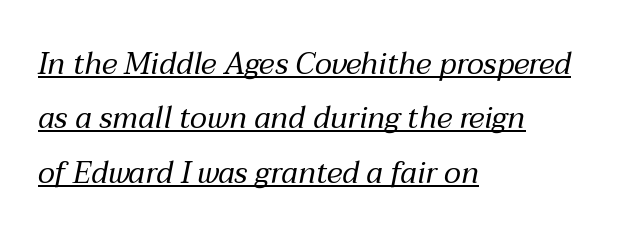
The image shows 30 px regular-weight type, italic (leaning right); set left-aligned, line spacing 1.81x, normal letter spacing, underlined; medium stroke contrast and a medium x-height.
